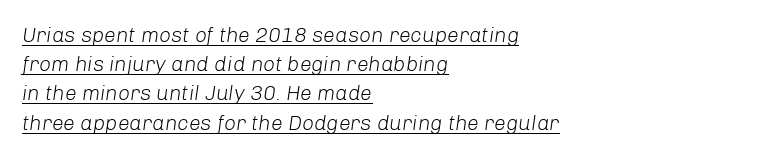
The image shows 21 px text type, italic (leaning right); set left-aligned, normal line spacing (1.39x), normal letter spacing, underlined.
